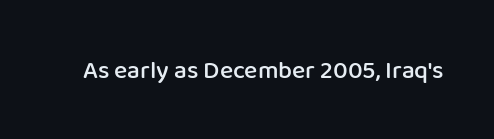
The image shows 25 px text type, upright; set normal letter spacing, not underlined.
